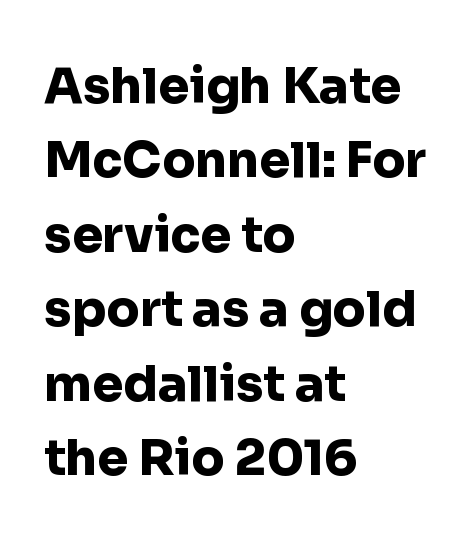
Letter spacing: default. This sample has the flowing, uneven cadence of proportional lettering. A full-strength bold gives these letters their thick strokes. Does the type have serifs? No, each stem ends abruptly. Does the copy run flush right? No — it runs flush left. This is the regular roman posture of the typeface.
